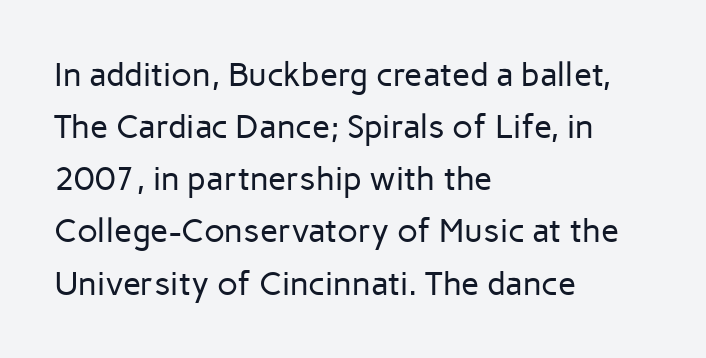
Anything drawn beneath the words? Only blank space. Caption: multi-line text, flush left, ragged right. Is this a fixed-width face? No — the glyphs have proportional, varying widths. The passage shown stacks its lines at a standard gap. Italic: no, the glyphs are upright roman.
